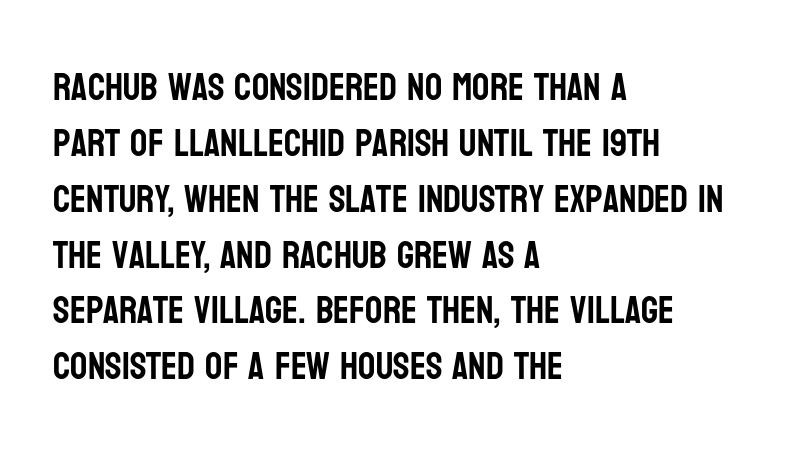
{"serif": "no", "italic": "no", "width": "condensed", "stroke_contrast": "low", "x_height": "large", "monospaced": "no", "underline": "no", "align": "left", "line_spacing": "normal", "line_spacing_ratio": 1.47, "letter_spacing": "normal", "letter_spacing_em": 0.0, "glyph_px": 38}
